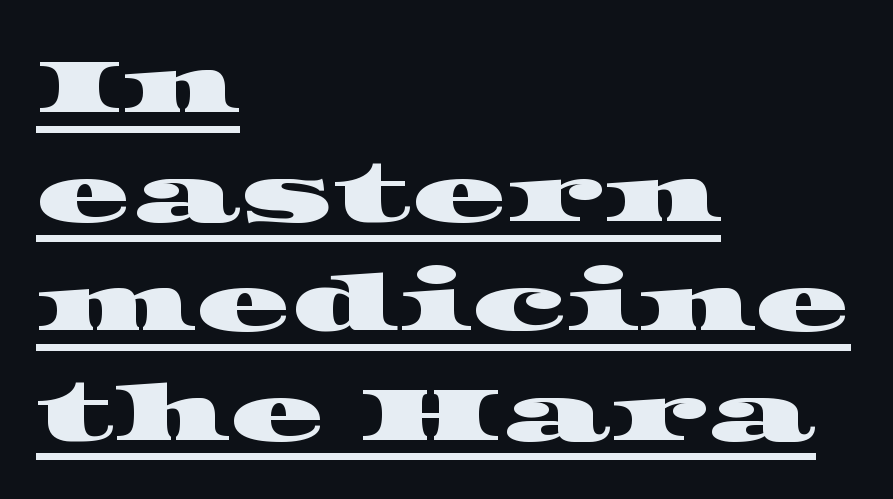
{"serif": "yes", "width": "wide", "stroke_contrast": "high", "x_height": "large", "monospaced": "no", "underline": "yes", "align": "left", "line_spacing": "normal", "line_spacing_ratio": 1.4, "letter_spacing": "normal", "letter_spacing_em": 0.0, "glyph_px": 78}
